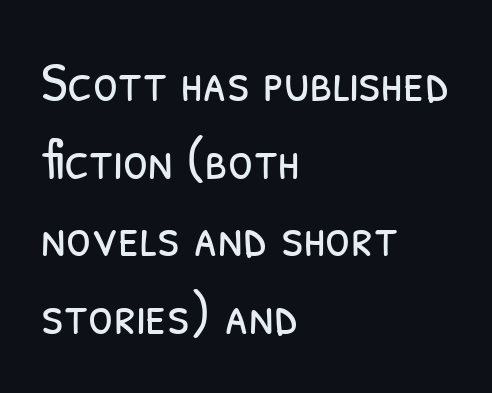
Q: Is the text bold? A: No.
Q: Is the typeface a serif or a sans-serif typeface? A: Sans-serif.
Q: Is the text underlined? A: No.
Q: How is the paragraph aligned? A: Left-aligned.
Q: Is the spacing between letters normal or unusually wide? A: Normal.
Q: Is the spacing between lines tight, normal or loose? A: Normal.
Q: Width (condensed, normal, or wide)? A: Condensed.
Q: Stroke contrast? A: Low.
Q: x-height? A: Medium.
Q: Monospaced? A: No.
